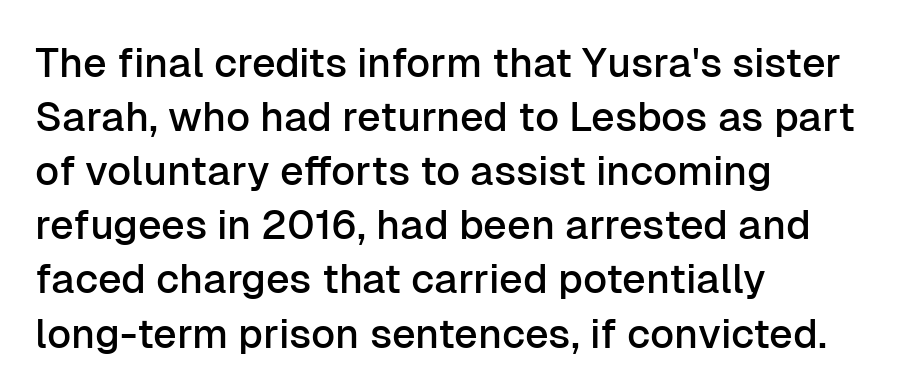
{"serif": "no", "italic": "no", "width": "normal", "stroke_contrast": "low", "x_height": "medium", "monospaced": "no", "underline": "no", "align": "left", "line_spacing": "normal", "line_spacing_ratio": 1.32, "letter_spacing": "normal", "letter_spacing_em": 0.0, "glyph_px": 41}
